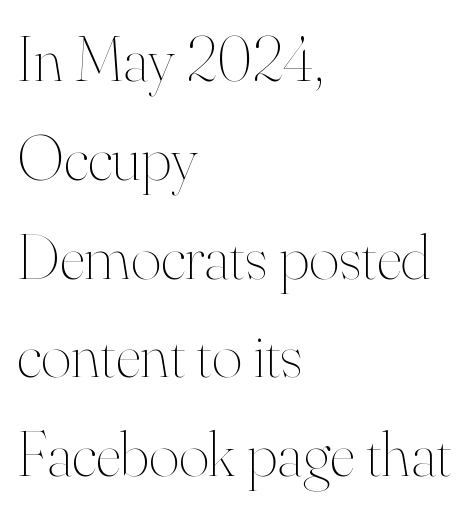
Unlike italic type, these characters show no tilt at all. The gaps between neighbouring characters are ordinary and unremarkable. These glyphs show unthickened strokes, regular width or finer. Proportional: the letters do not fall into vertical columns.
